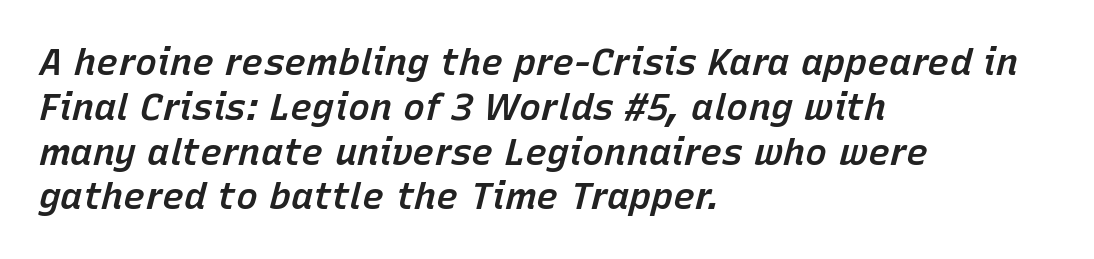
Q: Is the text bold? A: Semi-bold.
Q: Is the text italic (slanted)? A: Yes, it leans right by about 15 degrees.
Q: Is the text underlined? A: No.
Q: How is the paragraph aligned? A: Left-aligned.
Q: Is the spacing between letters normal or unusually wide? A: Normal.
Q: Width (condensed, normal, or wide)? A: Normal.
Q: Stroke contrast? A: Low.
Q: x-height? A: Medium.
Q: Monospaced? A: No.
